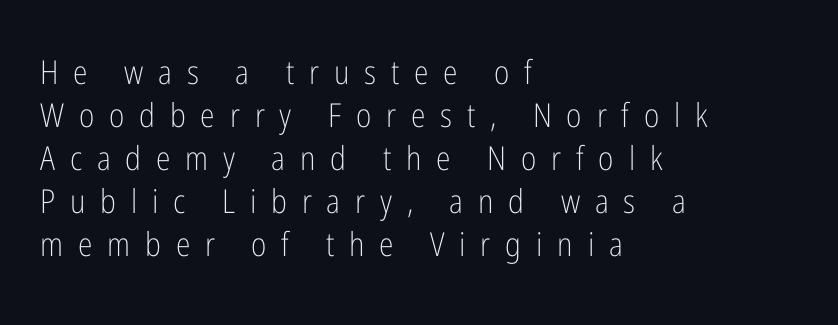
Is the letter spacing exaggerated? Yes — the characters are pushed far apart. When letters stand straight like this, we call the style roman or upright. Type style note: lacks serifs. One glance says typical: line gaps are just what's usual.
